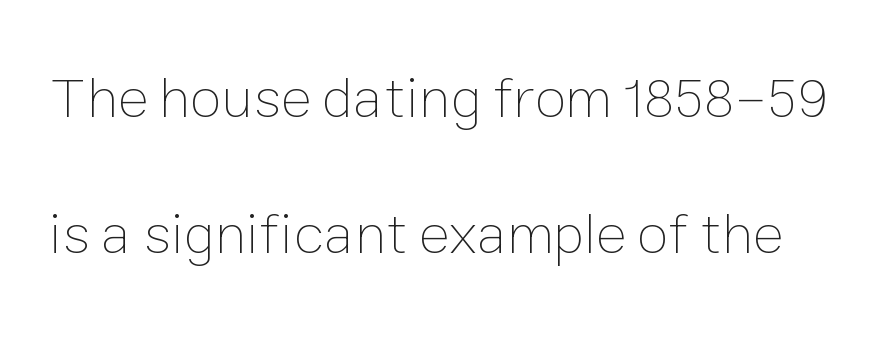
Think of a printed novel: that variable character pitch is what you see here. The specimen omits any rule beneath the text block's lines. Vertically, the passage feels expansive, rows floating well apart. The passage shown is not bold in any degree.
